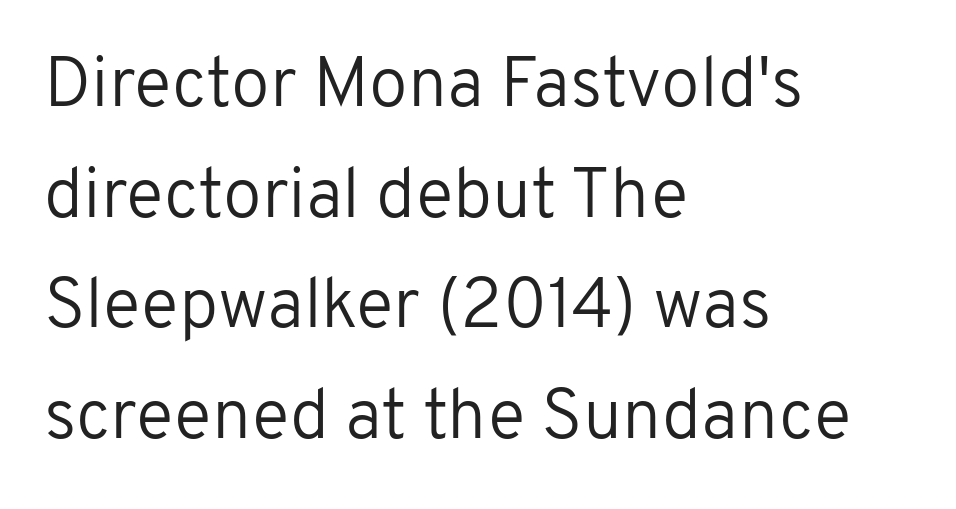
The axis of the letterforms is exactly vertical. Bold? No — there's no thickening of the strokes. The rendering anchors every line to the left-hand side. Character widths vary here, with narrow letters taking less room than wide ones.
